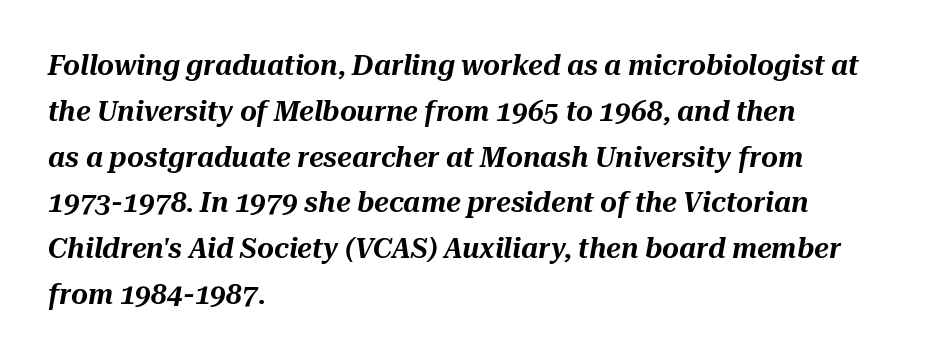
Spacing verdict: proportional, widths tailored to each character. Each row of text sits above clean, open space. The rendering uses a moderate line-height, typical for paragraphs. In CSS terms this would be text-align: left. Glyph-to-glyph distance matches everyday printed text. The rendering applies a slant to the glyphs.
